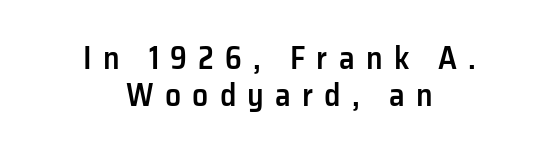
{"serif": "no", "italic": "no", "bold": "semi", "weight": "semibold", "width": "normal", "stroke_contrast": "low", "x_height": "medium", "monospaced": "no", "underline": "no", "align": "center", "line_spacing": "tight", "line_spacing_ratio": 1.15, "letter_spacing": "wide", "letter_spacing_em": 0.35, "glyph_px": 32}
